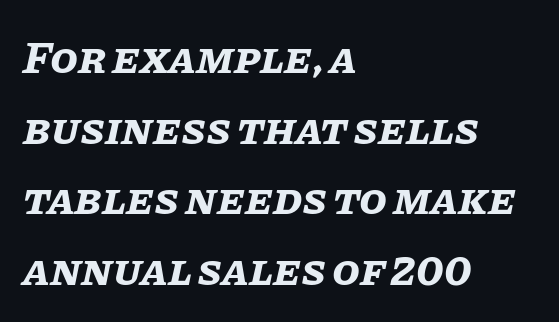
{"italic": "yes", "lean": "right", "slant_degrees": 11, "bold": "yes", "weight": "bold", "width": "normal", "stroke_contrast": "low", "x_height": "large", "monospaced": "no", "underline": "no", "align": "left", "line_spacing": "normal", "line_spacing_ratio": 1.57, "letter_spacing": "normal", "letter_spacing_em": 0.0, "glyph_px": 45}
